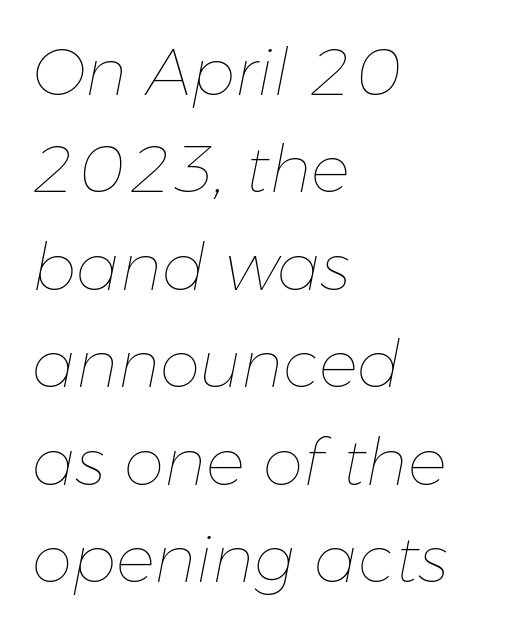
The image shows 65 px thin type, italic (leaning right); set left-aligned, normal line spacing (1.5x), normal letter spacing, not underlined; low stroke contrast and a medium x-height.
